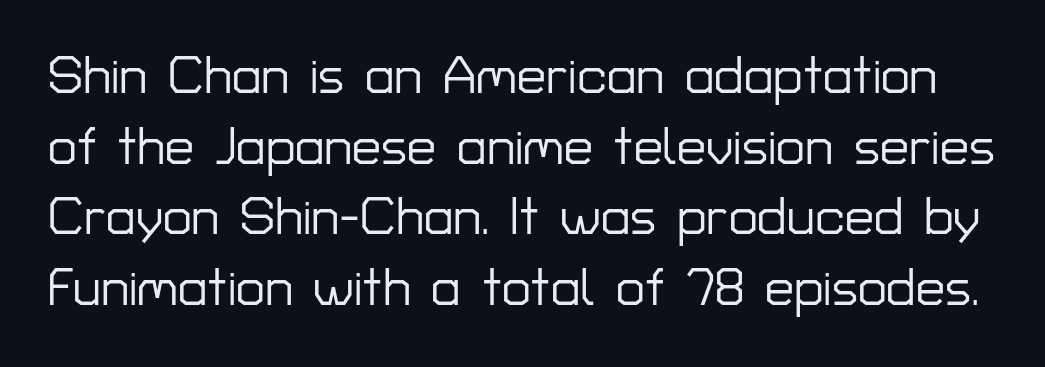
The image shows 52 px sans-serif type, upright; set normal line spacing (1.36x), normal letter spacing, not underlined; low stroke contrast and a medium x-height.
